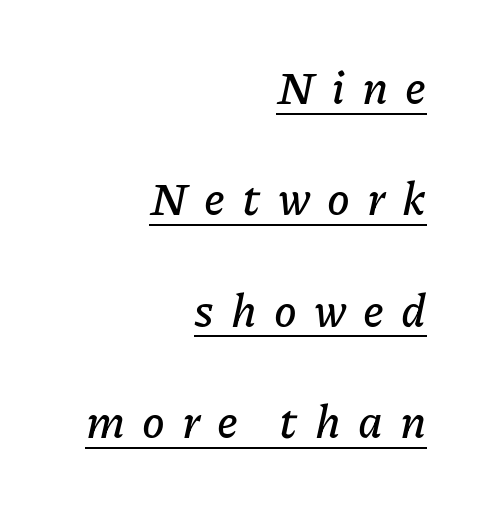
Q: Is the text italic (slanted)? A: Yes, it leans right by about 11 degrees.
Q: Is the text underlined? A: Yes.
Q: How is the paragraph aligned? A: Right-aligned.
Q: Is the spacing between letters normal or unusually wide? A: Unusually wide.
Q: Is the spacing between lines tight, normal or loose? A: Loose.
Q: Width (condensed, normal, or wide)? A: Normal.
Q: Stroke contrast? A: Low.
Q: x-height? A: Medium.
Q: Monospaced? A: No.
